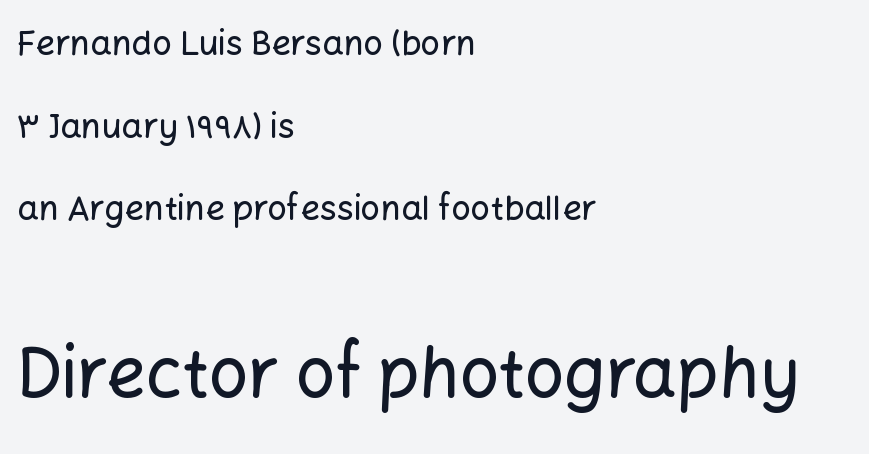
{"serif": "no", "italic": "no", "width": "normal", "stroke_contrast": "low", "x_height": "medium", "monospaced": "no", "underline": "no", "align": "left", "line_spacing": "loose", "line_spacing_ratio": 2.43, "letter_spacing": "normal", "letter_spacing_em": 0.0, "larger_block": "second", "size_ratio": 2.03, "glyph_px": 69}
